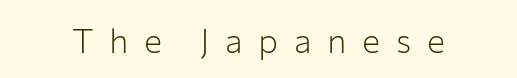
The image shows 34 px light sans-serif type, upright; set unusually wide letter spacing (+0.46 em), not underlined; low stroke contrast and a medium x-height.
